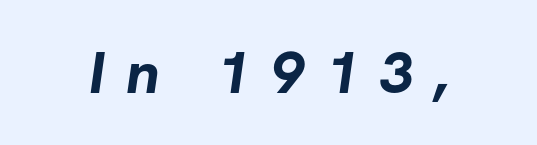
Is the type bold? Yes — the strokes are clearly thick and heavy. Spacing verdict: proportional, widths tailored to each character. Unmarked baselines from the first word to the last. Inter-character spacing is expanded well beyond the font's built-in metrics.
